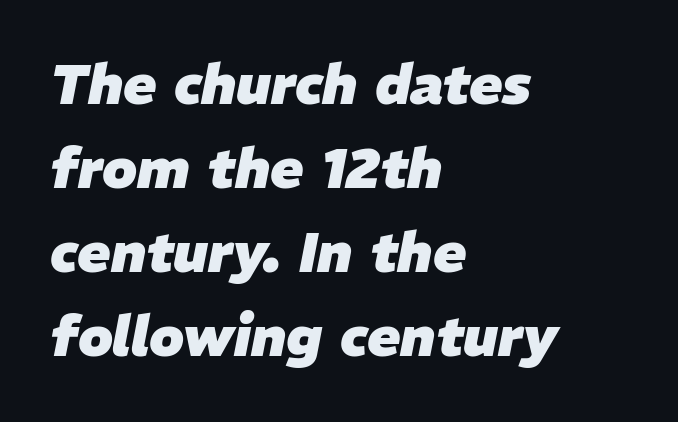
Q: Is the text bold? A: Yes.
Q: Is the text italic (slanted)? A: Yes, it leans right by about 11 degrees.
Q: Is the text underlined? A: No.
Q: How is the paragraph aligned? A: Left-aligned.
Q: Is the spacing between letters normal or unusually wide? A: Normal.
Q: Is the spacing between lines tight, normal or loose? A: Normal.
Q: Width (condensed, normal, or wide)? A: Normal.
Q: Stroke contrast? A: Low.
Q: x-height? A: Medium.
Q: Monospaced? A: No.
